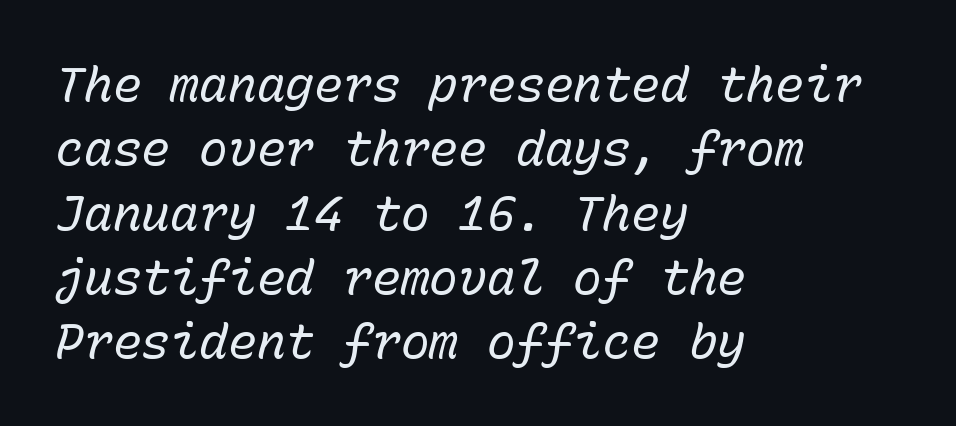
The rendering anchors every line to the left-hand side. The face used here is monospaced, like something from a code editor. How would I describe the line gaps? Plain and ordinary. Quick note: underline off. A typesetter would mark this as italic. In terms of letterspacing, this is plain default setting.
